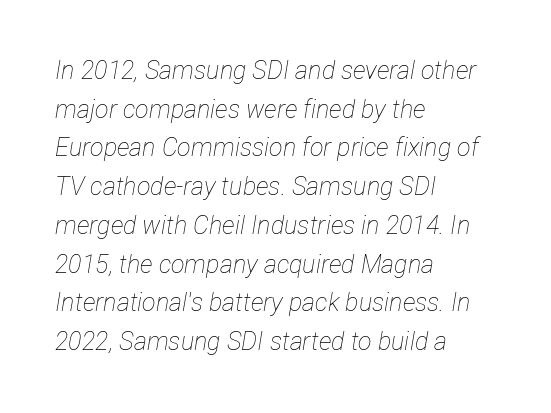
Look at the tracking — it's just the regular setting, nothing added. Yep, that's italic — everything's leaning. In CSS terms this would be text-align: left. The area under the type is left untouched. Is the type heavy? It reads as light-to-regular instead. Regular leading.
